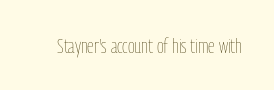
The passage shown is not underscored anywhere. The font's upright variant was chosen for this text. Stems here are at most as thick as an everyday book face. Observe the ordinary spacing: letters are neighbours, not strangers.
